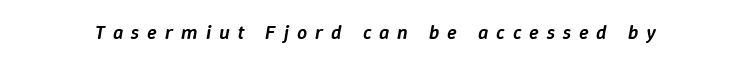
The image shows 20 px text type, italic (leaning right); set unusually wide letter spacing (+0.4 em), not underlined.
